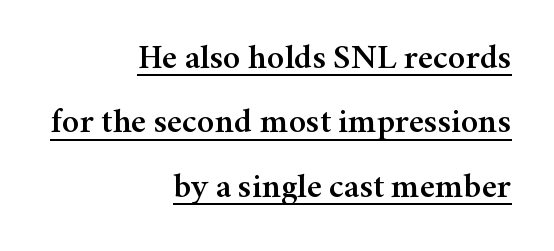
Q: Is the text italic (slanted)? A: No, it is upright.
Q: Is the typeface a serif or a sans-serif typeface? A: Serif.
Q: Is the text underlined? A: Yes.
Q: How is the paragraph aligned? A: Right-aligned.
Q: Is the spacing between letters normal or unusually wide? A: Normal.
Q: Width (condensed, normal, or wide)? A: Normal.
Q: Stroke contrast? A: Medium.
Q: x-height? A: Medium.
Q: Monospaced? A: No.
